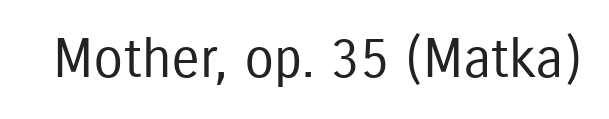
Q: Is the text bold? A: No.
Q: Is the text italic (slanted)? A: No, it is upright.
Q: Is the typeface a serif or a sans-serif typeface? A: Sans-serif.
Q: Is the text underlined? A: No.
Q: Is the spacing between letters normal or unusually wide? A: Normal.
Q: Width (condensed, normal, or wide)? A: Condensed.
Q: Stroke contrast? A: Low.
Q: x-height? A: Medium.
Q: Monospaced? A: No.
